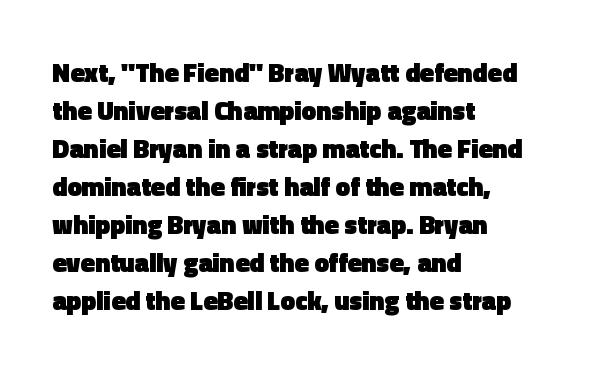
Q: Is the text bold? A: Yes.
Q: Is the text italic (slanted)? A: No, it is upright.
Q: Is the text underlined? A: No.
Q: How is the paragraph aligned? A: Left-aligned.
Q: Is the spacing between letters normal or unusually wide? A: Normal.
Q: Is the spacing between lines tight, normal or loose? A: Normal.
